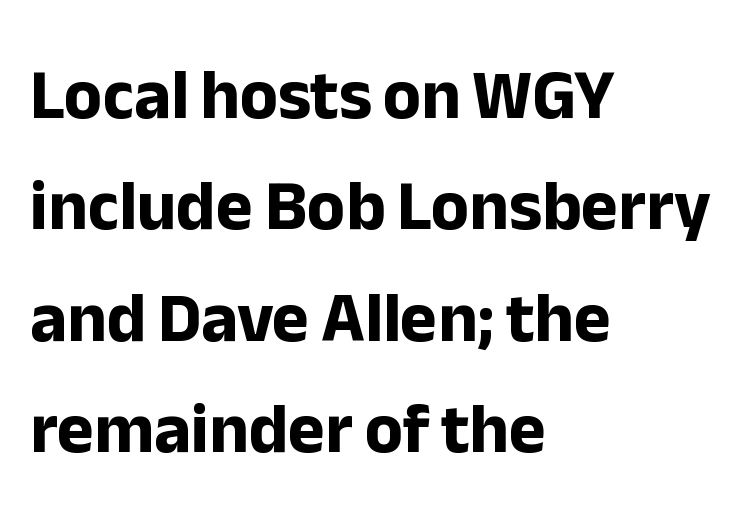
{"serif": "no", "italic": "no", "bold": "yes", "weight": "bold", "width": "normal", "stroke_contrast": "low", "x_height": "medium", "monospaced": "no", "underline": "no", "align": "left", "line_spacing": "normal", "line_spacing_ratio": 1.59, "letter_spacing": "normal", "letter_spacing_em": 0.0, "glyph_px": 70}
